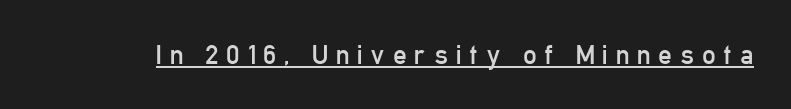
Q: Is the text bold? A: No.
Q: Is the text italic (slanted)? A: No, it is upright.
Q: Is the text underlined? A: Yes.
Q: Is the spacing between letters normal or unusually wide? A: Unusually wide.
